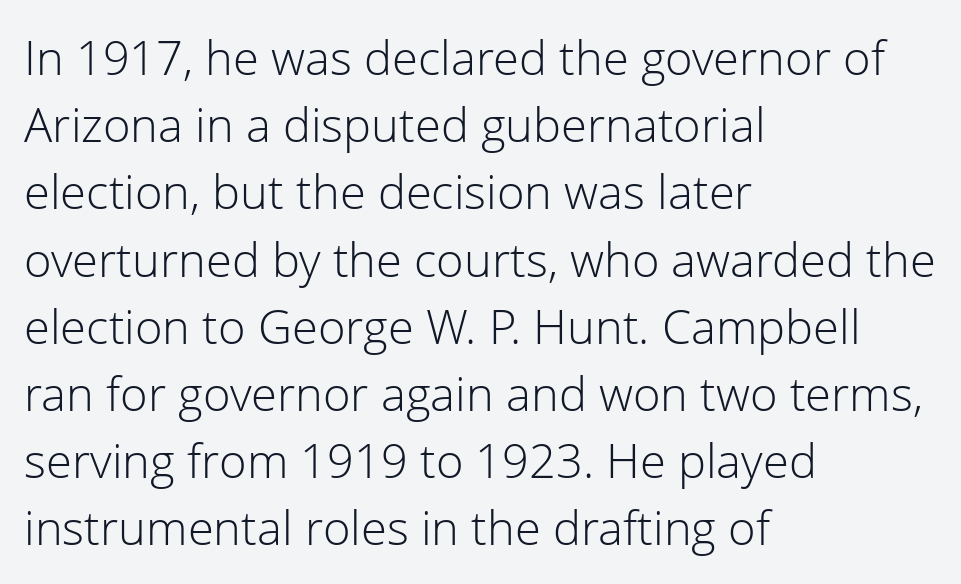
The characters are drawn with everyday or finer stroke widths. The rendering keeps characters at their native spacing. Horizontal bands of white between lines are of average thickness. Is this a fixed-width face? No — the glyphs have proportional, varying widths. All the whitespace from short lines collects on the right.
